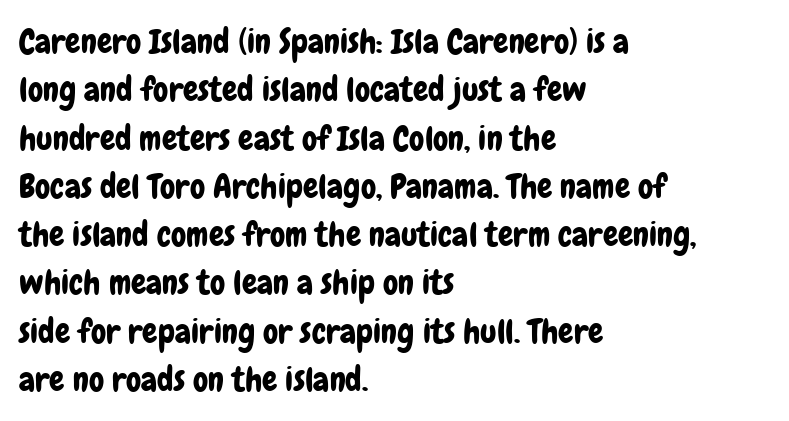
{"serif": "no", "italic": "no", "width": "condensed", "stroke_contrast": "low", "x_height": "medium", "monospaced": "no", "underline": "no", "align": "left", "line_spacing": "normal", "line_spacing_ratio": 1.42, "letter_spacing": "normal", "letter_spacing_em": 0.0, "glyph_px": 34}
